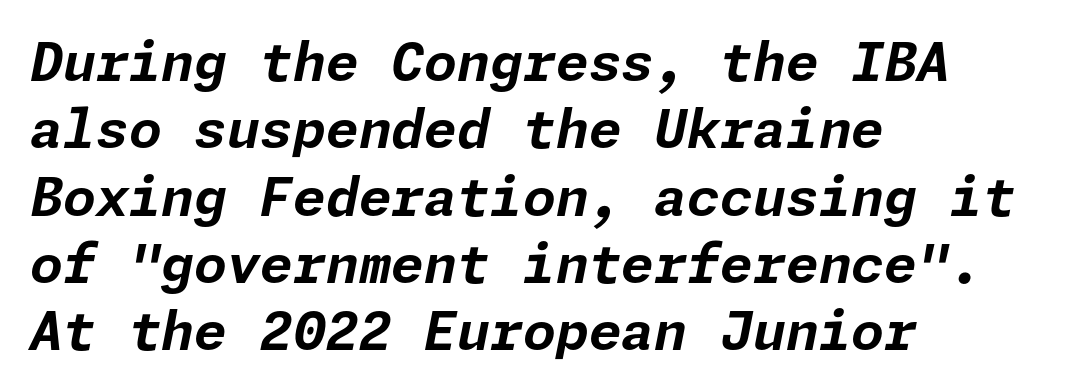
{"italic": "yes", "lean": "right", "slant_degrees": 11, "bold": "yes", "weight": "bold", "width": "normal", "stroke_contrast": "low", "x_height": "medium", "underline": "no", "align": "left", "line_spacing": "normal", "line_spacing_ratio": 1.27, "letter_spacing": "normal", "letter_spacing_em": 0.0, "glyph_px": 53}
